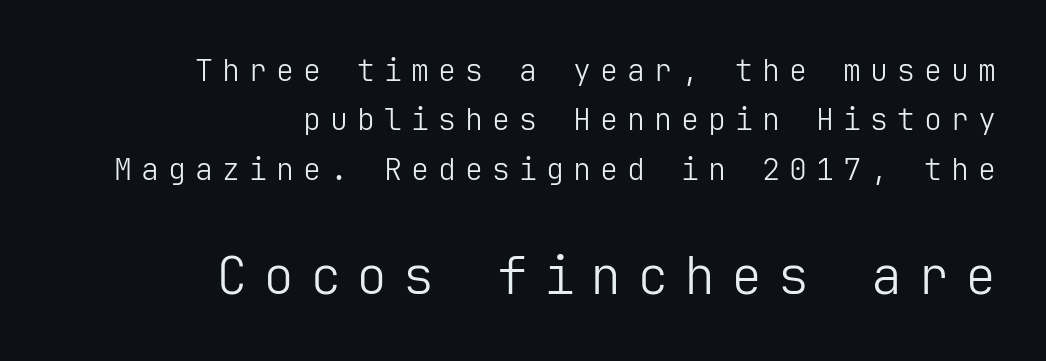
Rendered with straight, roman letterforms. Small over large — that's the arrangement of the two blocks here. Summary of weight: not heavy and not bold. Horizontally, the lines are justified to the trailing edge only.
